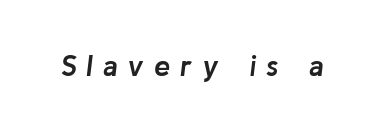
{"italic": "yes", "lean": "right", "slant_degrees": 8, "bold": "yes", "weight": "semibold", "width": "normal", "stroke_contrast": "low", "x_height": "medium", "monospaced": "no", "underline": "no", "letter_spacing": "wide", "letter_spacing_em": 0.34, "glyph_px": 29}
